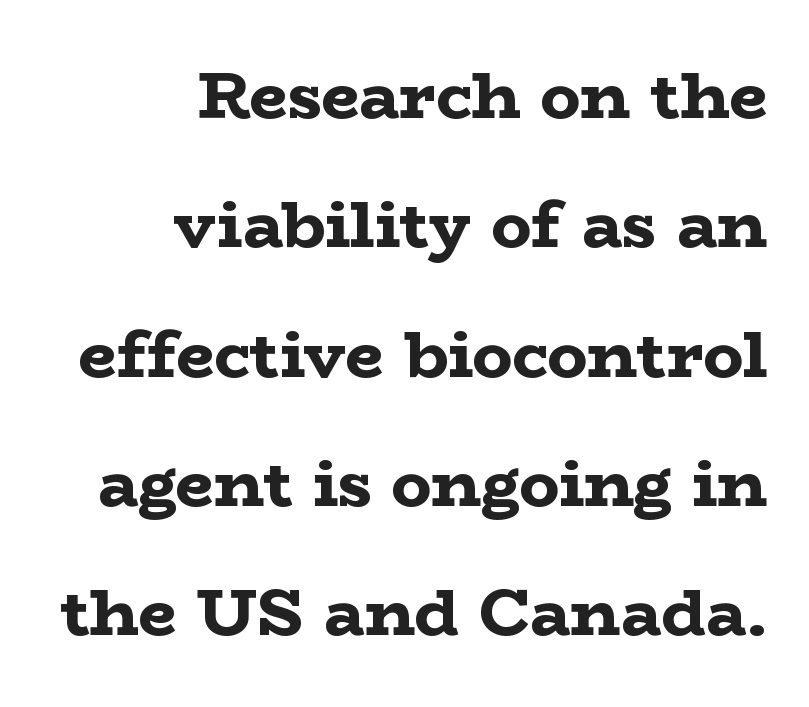
The image shows 67 px bold, wide serif type, upright; set right-aligned, loose line spacing (1.93x), normal letter spacing, not underlined; low stroke contrast and a medium x-height.
